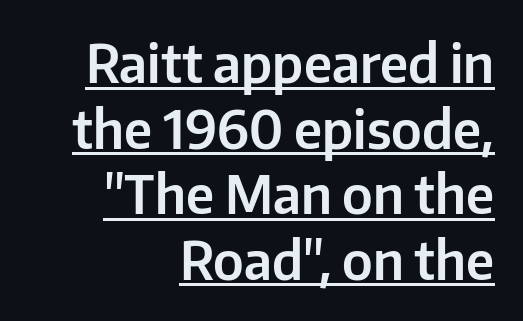
Q: Is the text italic (slanted)? A: No, it is upright.
Q: Is the typeface a serif or a sans-serif typeface? A: Sans-serif.
Q: Is the text underlined? A: Yes.
Q: How is the paragraph aligned? A: Right-aligned.
Q: Is the spacing between letters normal or unusually wide? A: Normal.
Q: Is the spacing between lines tight, normal or loose? A: Normal.
Q: Width (condensed, normal, or wide)? A: Normal.
Q: Stroke contrast? A: Low.
Q: x-height? A: Medium.
Q: Monospaced? A: No.
